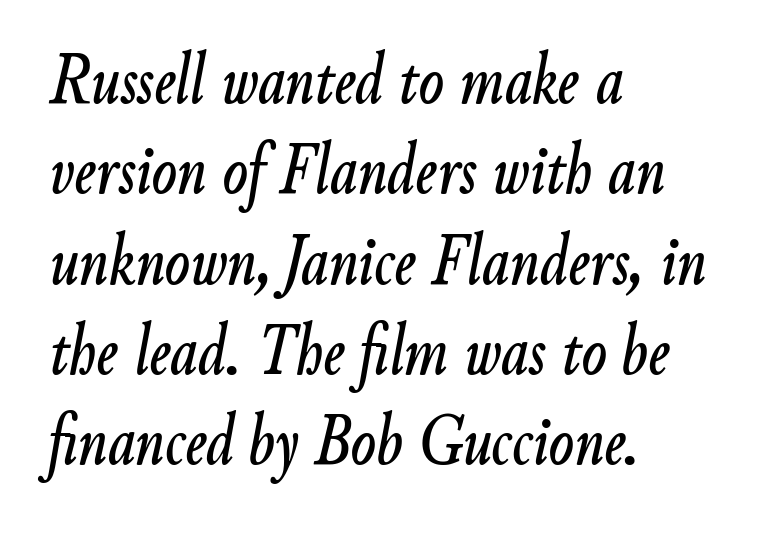
Q: Is the text italic (slanted)? A: Yes, it leans right by about 9 degrees.
Q: Is the text underlined? A: No.
Q: How is the paragraph aligned? A: Left-aligned.
Q: Is the spacing between letters normal or unusually wide? A: Normal.
Q: Width (condensed, normal, or wide)? A: Condensed.
Q: Stroke contrast? A: Low.
Q: x-height? A: Small.
Q: Monospaced? A: No.
